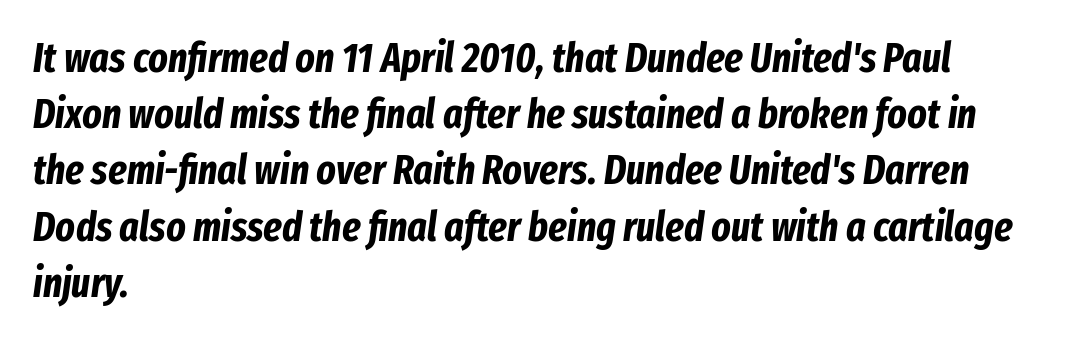
The image shows 41 px bold, condensed type, italic (leaning right); set left-aligned, normal line spacing (1.37x), normal letter spacing, not underlined; low stroke contrast and a medium x-height.
